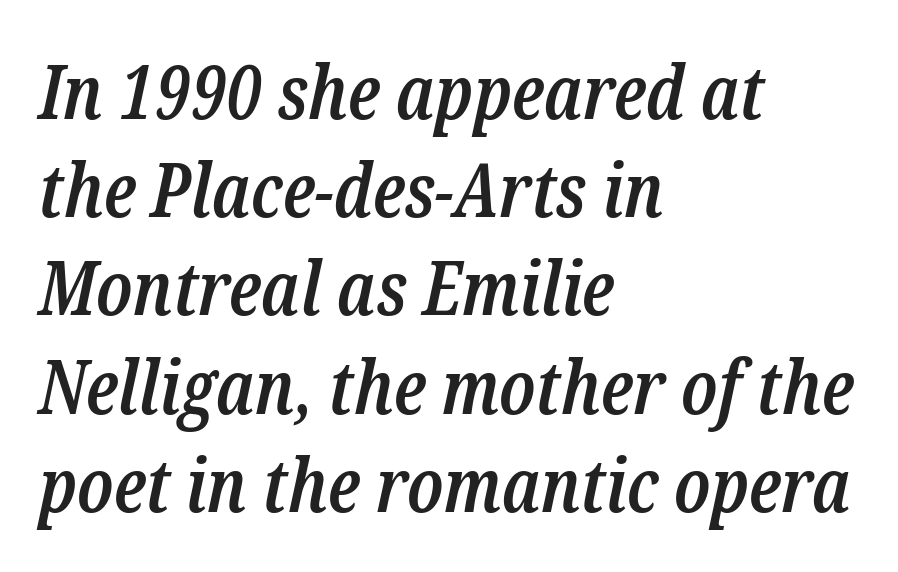
The image shows 75 px semibold, condensed serif type, italic (leaning right); set left-aligned, normal line spacing (1.31x), normal letter spacing, not underlined; low stroke contrast and a medium x-height.
